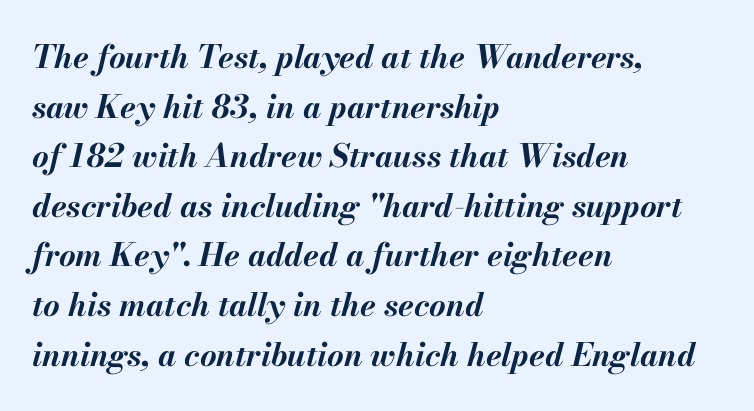
Q: Is the text bold? A: Yes.
Q: Is the text italic (slanted)? A: Yes, it leans right by about 13 degrees.
Q: Is the text underlined? A: No.
Q: How is the paragraph aligned? A: Left-aligned.
Q: Is the spacing between letters normal or unusually wide? A: Normal.
Q: Is the spacing between lines tight, normal or loose? A: Normal.
Q: Width (condensed, normal, or wide)? A: Normal.
Q: Stroke contrast? A: Medium.
Q: x-height? A: Small.
Q: Monospaced? A: No.
